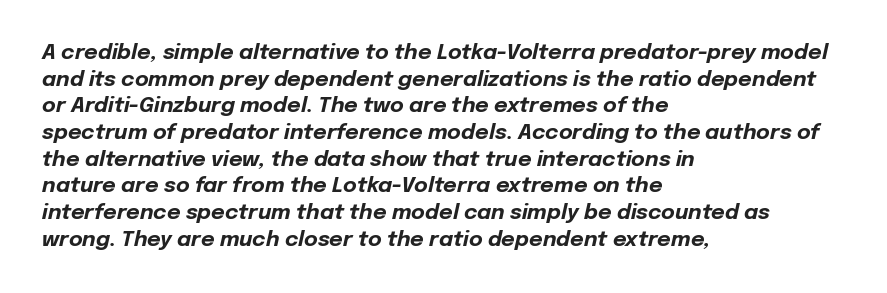
Q: Is the text bold? A: Yes.
Q: Is the text italic (slanted)? A: Yes, it leans right by about 12 degrees.
Q: Is the text underlined? A: No.
Q: How is the paragraph aligned? A: Left-aligned.
Q: Is the spacing between letters normal or unusually wide? A: Normal.
Q: Is the spacing between lines tight, normal or loose? A: Normal.
